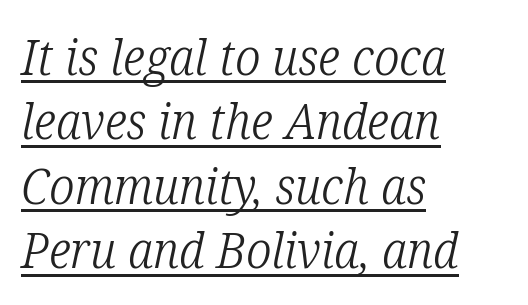
{"serif": "yes", "italic": "yes", "lean": "right", "slant_degrees": 12, "bold": "no", "weight": "light", "width": "condensed", "stroke_contrast": "low", "x_height": "medium", "monospaced": "no", "underline": "yes", "align": "left", "line_spacing": "normal", "line_spacing_ratio": 1.29, "letter_spacing": "normal", "letter_spacing_em": 0.0, "glyph_px": 50}
